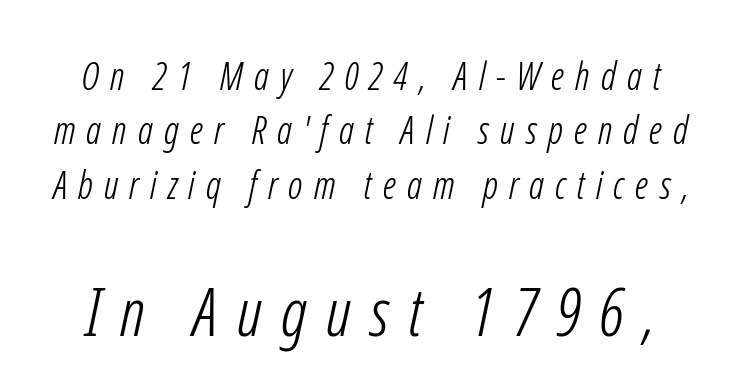
Honestly, there is no underline to notice here at all. Grotesque or geometric, the face here clearly has no serifs. This reads as an unemphasized weight, regular at the heaviest. This layout puts the modest block above and the oversized block below. The passage shown has open, widely tracked lettering throughout. Regarding leading, the lines here are spaced in the standard way.
